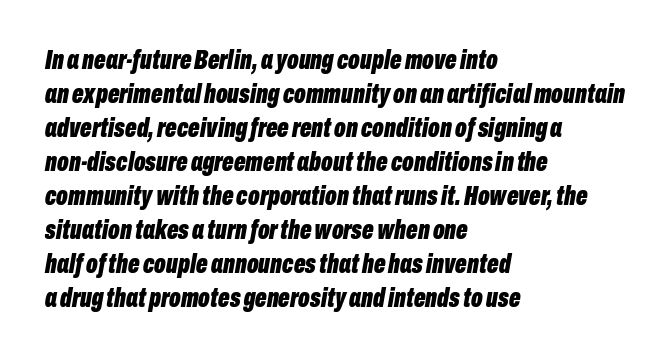
{"italic": "yes", "lean": "right", "slant_degrees": 10, "bold": "yes", "underline": "no", "align": "left", "line_spacing": "normal", "line_spacing_ratio": 1.26, "letter_spacing": "normal", "letter_spacing_em": 0.0, "glyph_px": 27}
